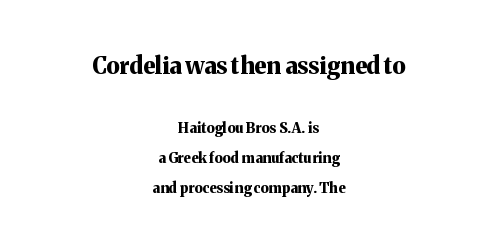
If you folded the block vertically in half, each line would mirror itself in length. Type without underlining. The passage shown stacks its lines with a broad gap. Weight check: bold — yes, fully.
